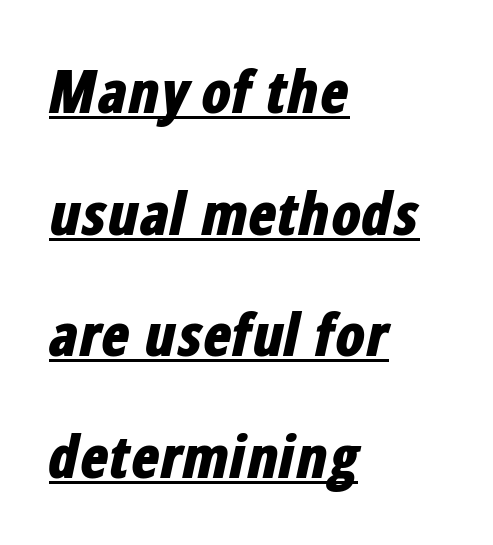
One glance says open: line gaps are wider than usual. This is underlined copy, the kind a proofreader might mark for attention. Chunky letters — that's bold for sure. The ragged edge is on the right, which tells us the setting is flush left. The passage shown is typed in a proportional face where columns would drift.
